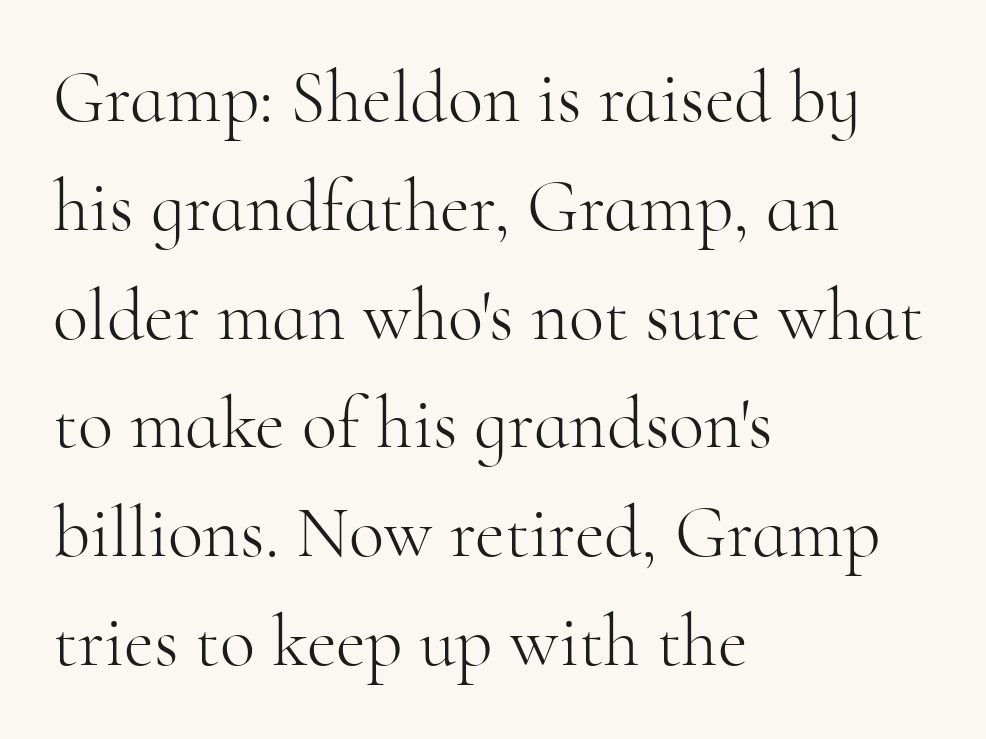
Q: Is the text bold? A: No.
Q: Is the text italic (slanted)? A: No, it is upright.
Q: Is the typeface a serif or a sans-serif typeface? A: Serif.
Q: Is the text underlined? A: No.
Q: How is the paragraph aligned? A: Left-aligned.
Q: Is the spacing between letters normal or unusually wide? A: Normal.
Q: Is the spacing between lines tight, normal or loose? A: Normal.
Q: Width (condensed, normal, or wide)? A: Normal.
Q: Stroke contrast? A: High.
Q: x-height? A: Small.
Q: Monospaced? A: No.
